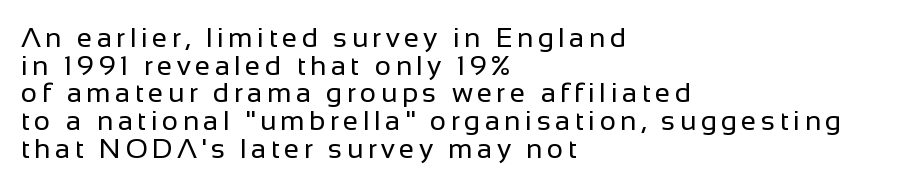
{"serif": "no", "italic": "no", "bold": "no", "weight": "regular", "width": "normal", "stroke_contrast": "low", "x_height": "medium", "monospaced": "no", "underline": "no", "align": "left", "line_spacing": "tight", "line_spacing_ratio": 0.99, "glyph_px": 28}
